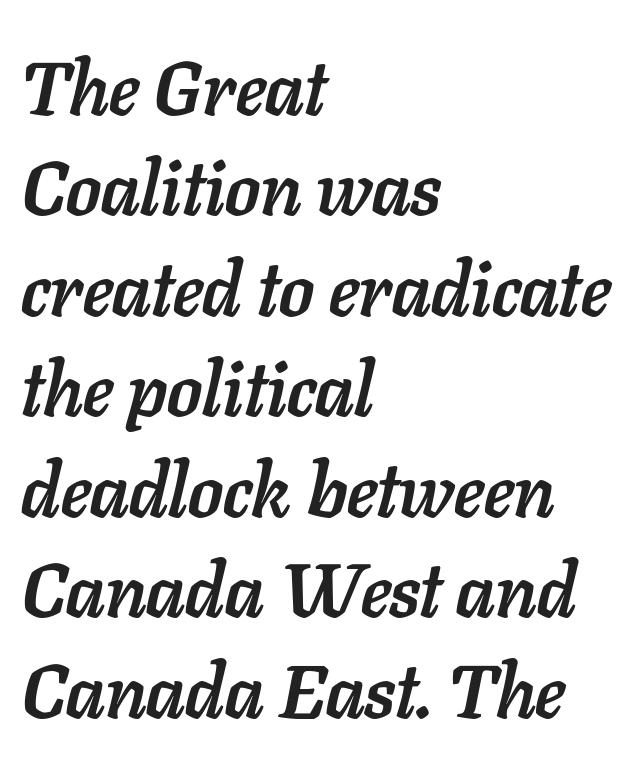
Q: Is the text bold? A: Yes.
Q: Is the text italic (slanted)? A: Yes, it leans right by about 11 degrees.
Q: Is the text underlined? A: No.
Q: How is the paragraph aligned? A: Left-aligned.
Q: Is the spacing between letters normal or unusually wide? A: Normal.
Q: Is the spacing between lines tight, normal or loose? A: Normal.
Q: Width (condensed, normal, or wide)? A: Normal.
Q: Stroke contrast? A: Low.
Q: x-height? A: Medium.
Q: Monospaced? A: No.
